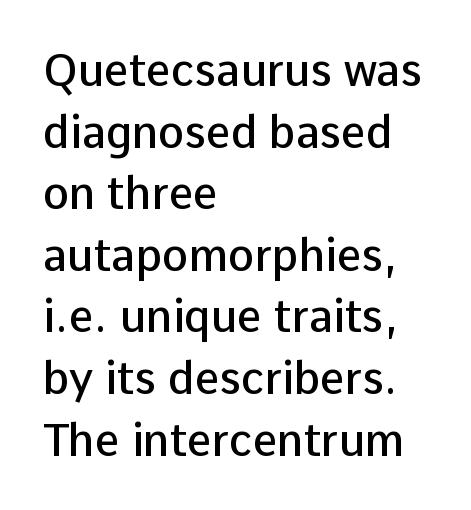
The image shows 44 px semibold sans-serif type, upright; set left-aligned, normal line spacing (1.4x), normal letter spacing, not underlined; low stroke contrast and a medium x-height.
